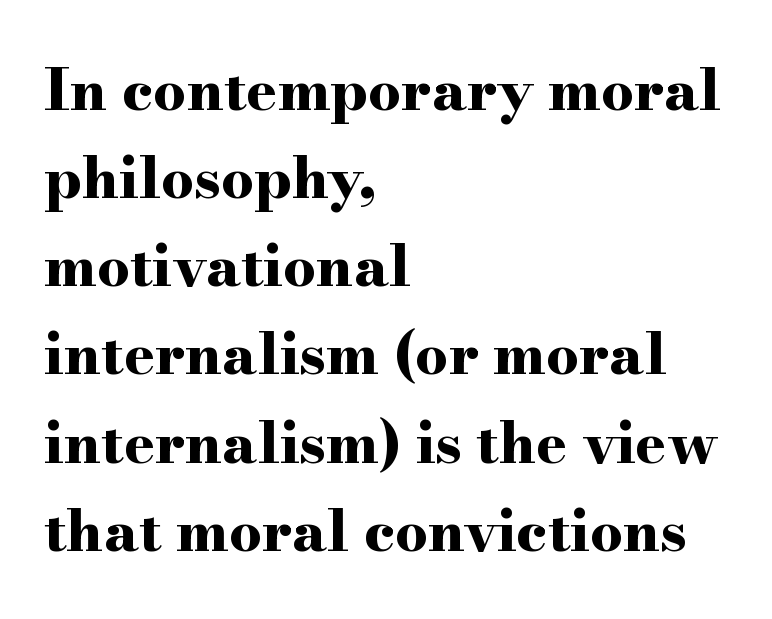
Every row of glyphs begins at an identical x-position on the left. Ordinary non-slanted type is in use. The passage shown is typed in a proportional face where columns would drift. The specimen omits any rule beneath the text block's lines. Normally led — the rows are evenly, conventionally spaced.
